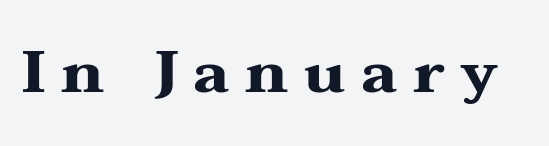
The image shows 59 px heavy, wide serif type, upright; set unusually wide letter spacing (+0.27 em), not underlined; medium stroke contrast and a medium x-height.
